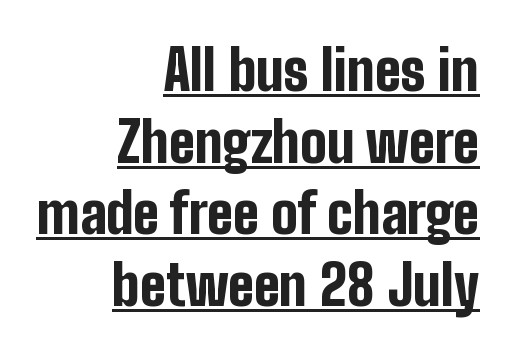
{"serif": "no", "italic": "no", "bold": "yes", "weight": "bold", "width": "condensed", "stroke_contrast": "low", "x_height": "medium", "monospaced": "no", "underline": "yes", "align": "right", "line_spacing": "normal", "line_spacing_ratio": 1.28, "letter_spacing": "normal", "letter_spacing_em": 0.0, "glyph_px": 56}
